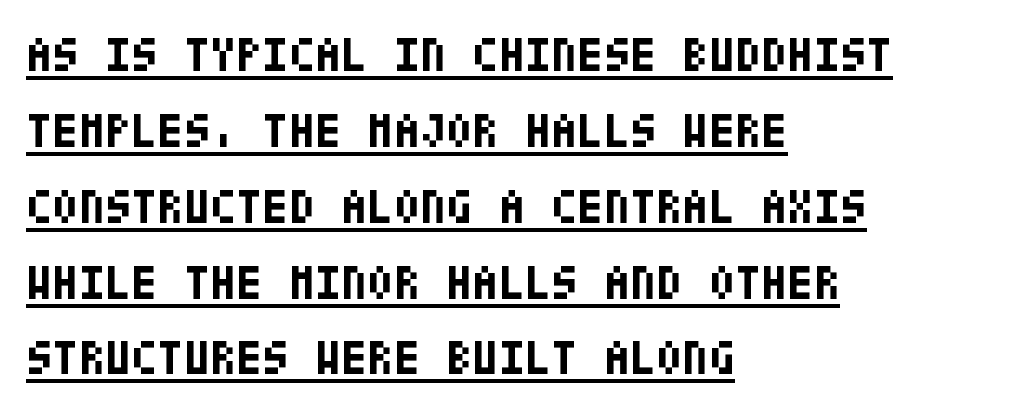
The image shows 48 px bold, condensed sans-serif type, upright; set left-aligned, normal line spacing (1.58x), normal letter spacing, underlined; low stroke contrast and a large x-height.
